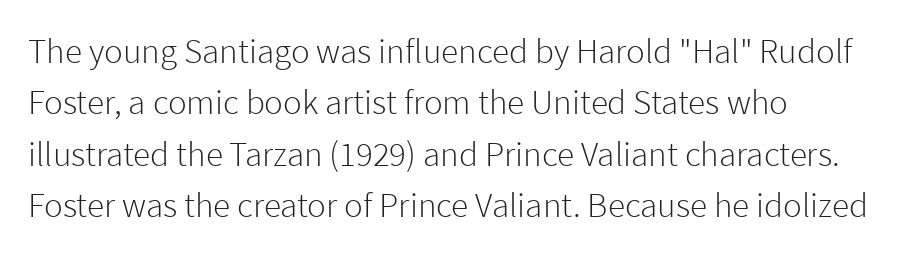
The letters advance in unequal steps, a hallmark of proportional type. These lines are set flush left with a ragged right edge. A typesetter would mark this as roman, not italic. What's the leading like? Ordinary, nothing unusual. Stems and bowls with no extra thickness — not bold.
